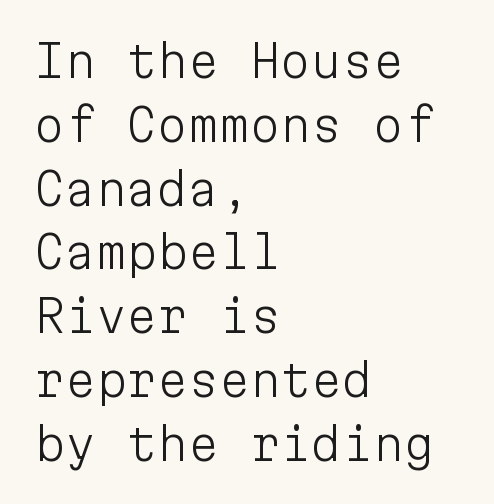
Q: Is the text bold? A: No.
Q: Is the text italic (slanted)? A: No, it is upright.
Q: Is the typeface a serif or a sans-serif typeface? A: Sans-serif.
Q: Is the text underlined? A: No.
Q: How is the paragraph aligned? A: Left-aligned.
Q: Is the spacing between letters normal or unusually wide? A: Normal.
Q: Is the spacing between lines tight, normal or loose? A: Normal.
Q: Width (condensed, normal, or wide)? A: Normal.
Q: Stroke contrast? A: Low.
Q: x-height? A: Medium.
Q: Monospaced? A: Yes.
